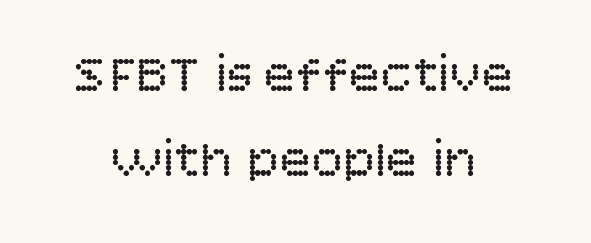
The image shows 53 px regular-weight sans-serif type, upright; set normal line spacing (1.61x), normal letter spacing, not underlined; low stroke contrast and a large x-height.
